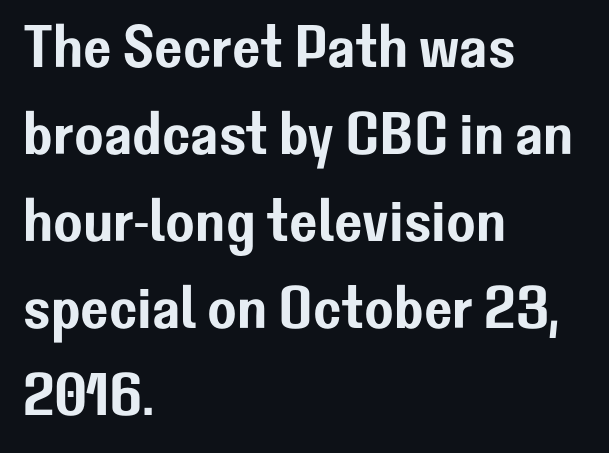
Q: Is the text italic (slanted)? A: No, it is upright.
Q: Is the typeface a serif or a sans-serif typeface? A: Sans-serif.
Q: Is the text underlined? A: No.
Q: How is the paragraph aligned? A: Left-aligned.
Q: Is the spacing between letters normal or unusually wide? A: Normal.
Q: Is the spacing between lines tight, normal or loose? A: Normal.
Q: Width (condensed, normal, or wide)? A: Normal.
Q: Stroke contrast? A: Low.
Q: x-height? A: Medium.
Q: Monospaced? A: No.
